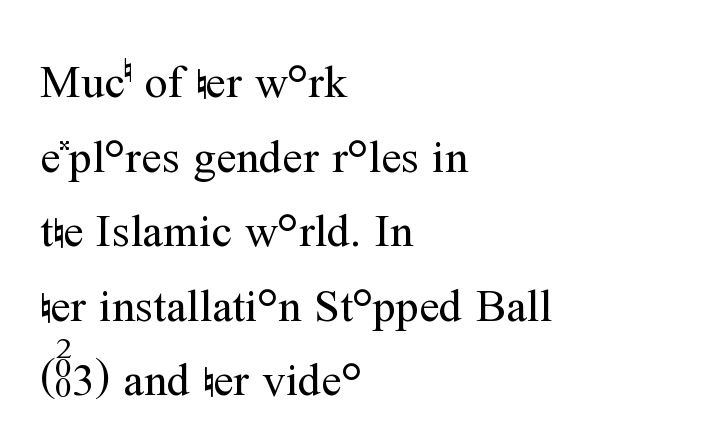
Q: Is the text bold? A: No.
Q: Is the text italic (slanted)? A: No, it is upright.
Q: Is the typeface a serif or a sans-serif typeface? A: Serif.
Q: Is the text underlined? A: No.
Q: How is the paragraph aligned? A: Left-aligned.
Q: Is the spacing between letters normal or unusually wide? A: Normal.
Q: Is the spacing between lines tight, normal or loose? A: Normal.
Q: Width (condensed, normal, or wide)? A: Normal.
Q: Stroke contrast? A: Medium.
Q: x-height? A: Medium.
Q: Monospaced? A: No.
